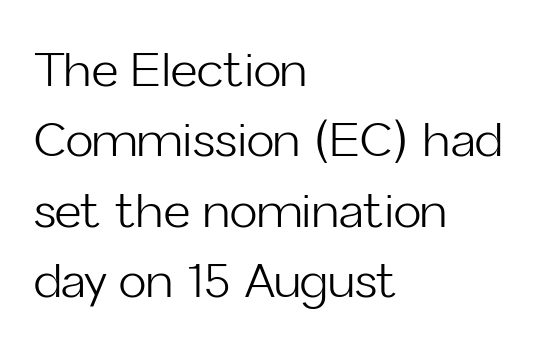
The image shows 46 px light sans-serif type, upright; set left-aligned, normal line spacing (1.53x), normal letter spacing, not underlined; low stroke contrast and a medium x-height.
